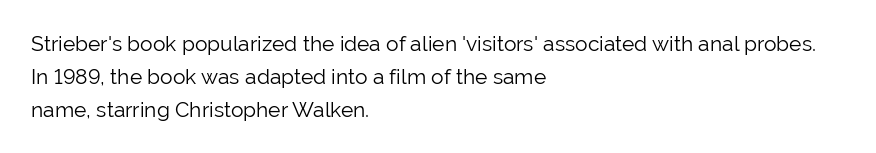
{"italic": "no", "bold": "no", "underline": "no", "align": "left", "line_spacing": "normal", "line_spacing_ratio": 1.57, "letter_spacing": "normal", "letter_spacing_em": 0.0, "glyph_px": 21}
